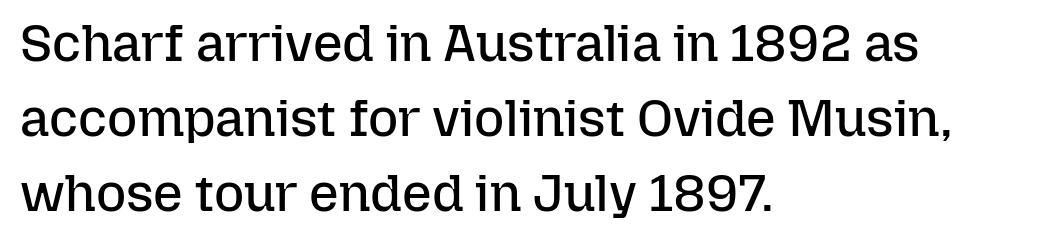
Here the designer chose a conventional face with non-uniform glyph widths. The block of text has a typical density, with ordinary space between rows. Heft: none added — not bold. In CSS terms this would be text-align: left.
